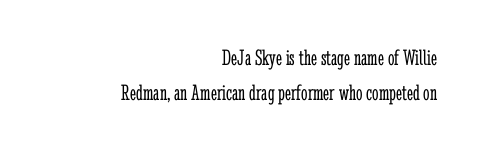
The vertical gap from one line to the next is medium. You can tell it's not italic because the verticals are truly vertical. This sample uses plain, unmodified letter spacing. Right-aligned paragraph, ragged on the left. The area under the type is left untouched. The strokes carry an ordinary text weight at most.
